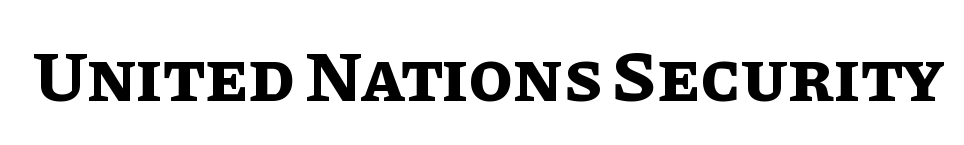
{"italic": "no", "bold": "yes", "weight": "bold", "width": "normal", "stroke_contrast": "low", "x_height": "large", "monospaced": "no", "underline": "no", "letter_spacing": "normal", "letter_spacing_em": 0.0, "glyph_px": 72}
